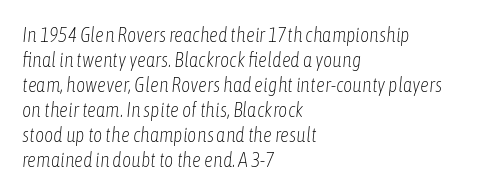
The image shows 20 px text type, italic (leaning right); set left-aligned, normal line spacing (1.25x), normal letter spacing, not underlined.
